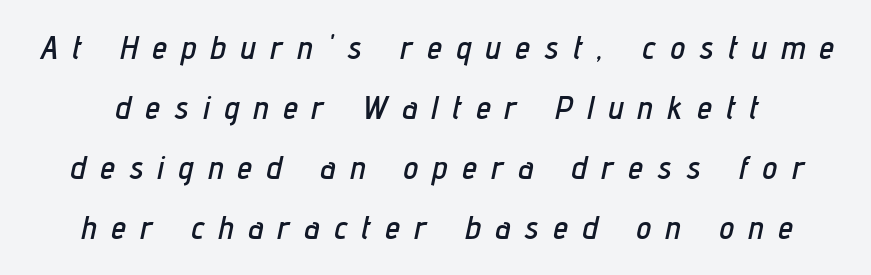
You could not count columns in this text — the font is proportionally spaced. An italicized treatment has been applied to the whole sample. Descenders are the only things crossing below the line. Tracking here is generous; glyphs stand well apart from one another.
